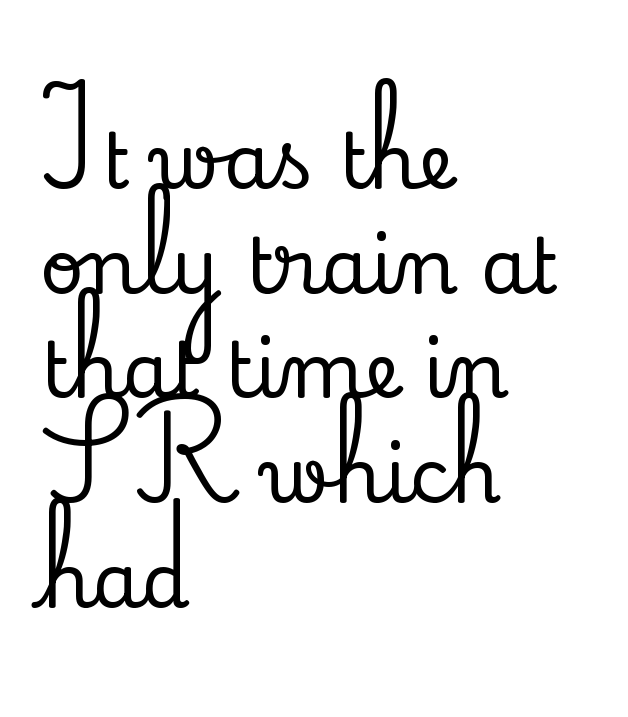
The strip under each line holds only bare page. There is no visible air inserted between adjacent glyphs. The paragraph shown leans on its left margin. Think of a printed novel: that variable character pitch is what you see here. Interline gaps are of average width in this sample.
